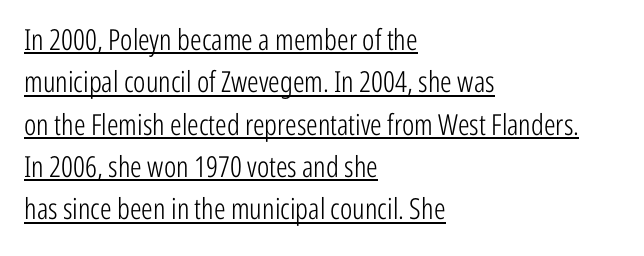
The image shows 29 px light, condensed sans-serif type, upright; set left-aligned, normal line spacing (1.46x), normal letter spacing, underlined; low stroke contrast and a medium x-height.
